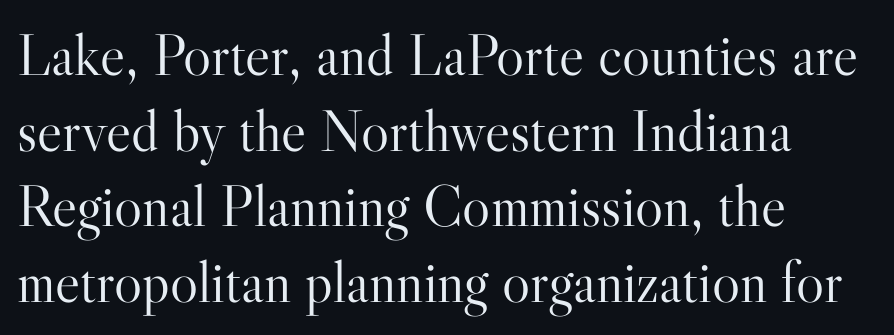
The image shows 59 px light serif type, upright; set left-aligned, normal line spacing (1.28x), normal letter spacing, not underlined; high stroke contrast and a small x-height.
